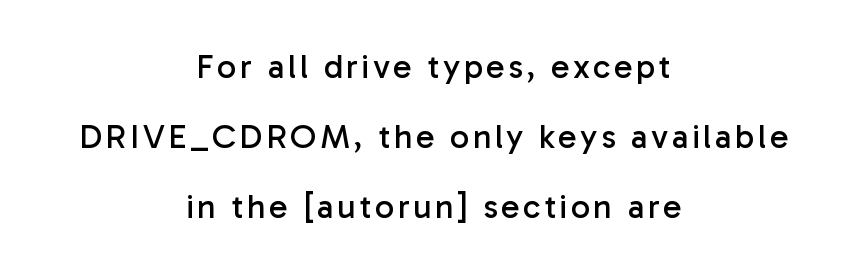
Q: Is the text bold? A: No.
Q: Is the text italic (slanted)? A: No, it is upright.
Q: Is the typeface a serif or a sans-serif typeface? A: Sans-serif.
Q: Is the text underlined? A: No.
Q: How is the paragraph aligned? A: Centered.
Q: Is the spacing between lines tight, normal or loose? A: Loose.
Q: Width (condensed, normal, or wide)? A: Normal.
Q: Stroke contrast? A: Low.
Q: x-height? A: Medium.
Q: Monospaced? A: No.
